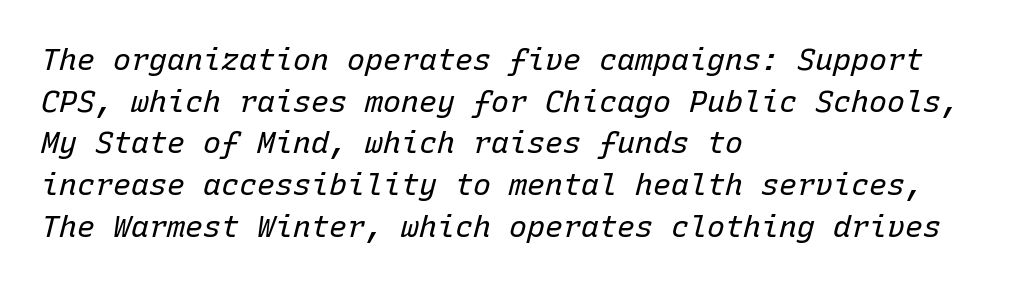
The image shows 30 px regular-weight type, italic (leaning right), monospaced; set left-aligned, normal line spacing (1.39x), normal letter spacing, not underlined; low stroke contrast and a medium x-height.
